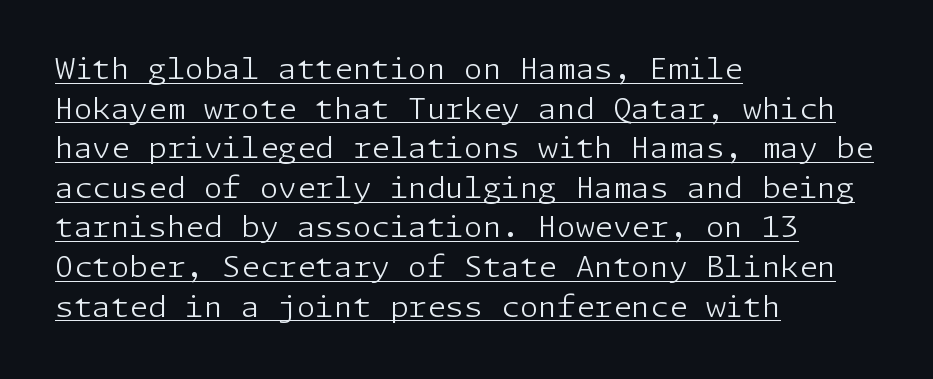
{"serif": "no", "italic": "no", "bold": "no", "weight": "light", "width": "normal", "stroke_contrast": "low", "x_height": "medium", "underline": "yes", "align": "left", "line_spacing": "normal", "line_spacing_ratio": 1.32, "letter_spacing": "normal", "letter_spacing_em": 0.0, "glyph_px": 30}
